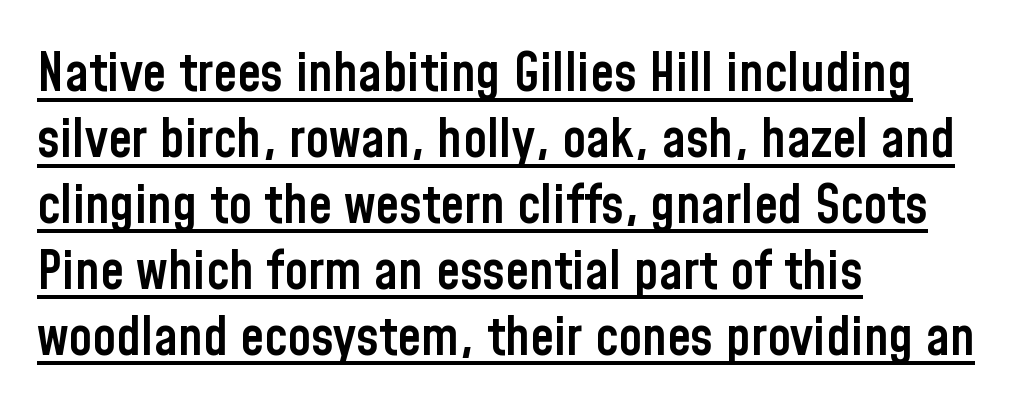
The image shows 54 px semibold, condensed sans-serif type, upright; set left-aligned, line spacing 1.22x, normal letter spacing, underlined; low stroke contrast and a medium x-height.
